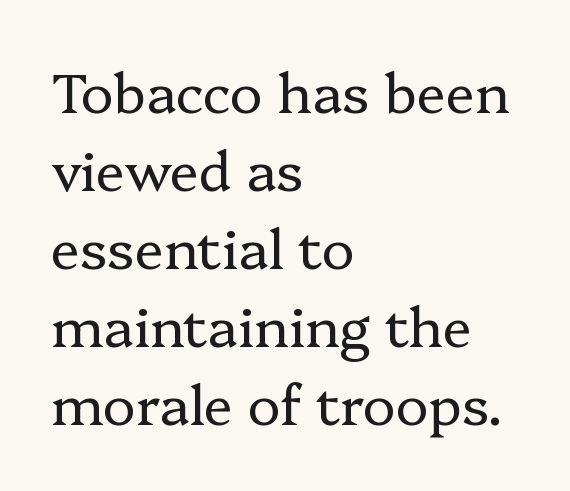
Q: Is the text bold? A: No.
Q: Is the text italic (slanted)? A: No, it is upright.
Q: Is the typeface a serif or a sans-serif typeface? A: Serif.
Q: Is the text underlined? A: No.
Q: How is the paragraph aligned? A: Left-aligned.
Q: Is the spacing between letters normal or unusually wide? A: Normal.
Q: Is the spacing between lines tight, normal or loose? A: Normal.
Q: Width (condensed, normal, or wide)? A: Normal.
Q: Stroke contrast? A: Low.
Q: x-height? A: Medium.
Q: Monospaced? A: No.
